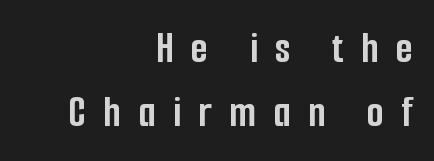
A bare baseline throughout the passage. Reading down the column, the eye jumps a familiar distance to each next line. Short and long lines alike share a common ending point at right. Upright lettering throughout. Regarding serifs, this sample does without them.
